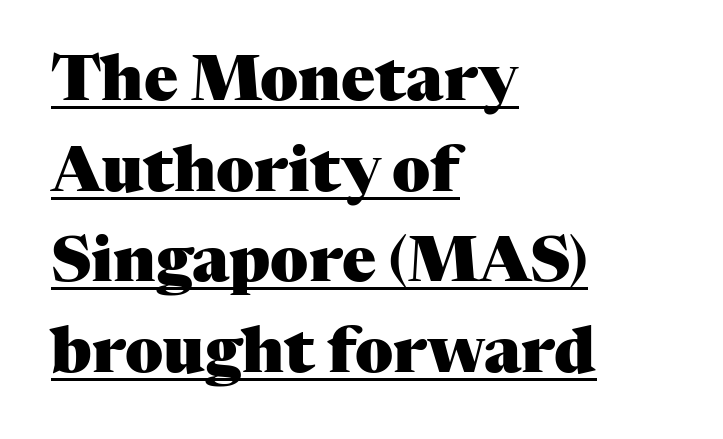
The image shows 63 px heavy serif type, upright; set left-aligned, normal line spacing (1.44x), normal letter spacing, underlined; medium stroke contrast and a medium x-height.
